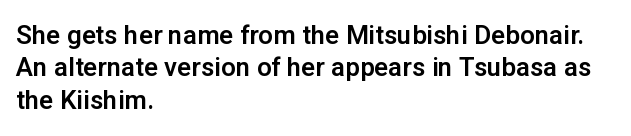
The image shows 26 px text type, upright; set left-aligned, normal line spacing (1.25x), normal letter spacing, not underlined.
